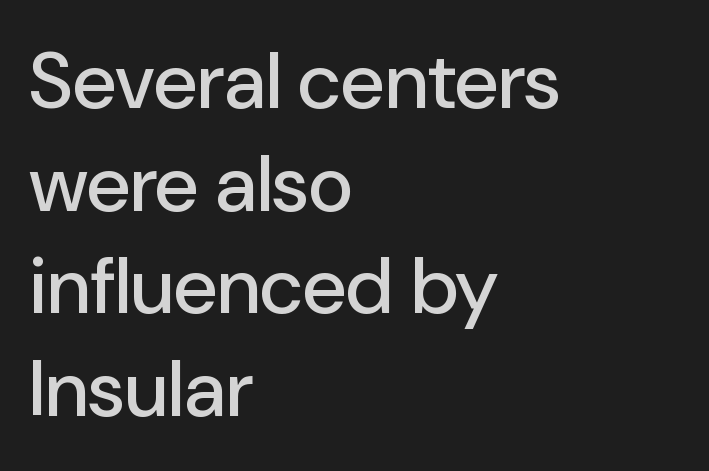
The image shows 79 px sans-serif type, upright; set left-aligned, normal line spacing (1.3x), normal letter spacing, not underlined; low stroke contrast and a medium x-height.
